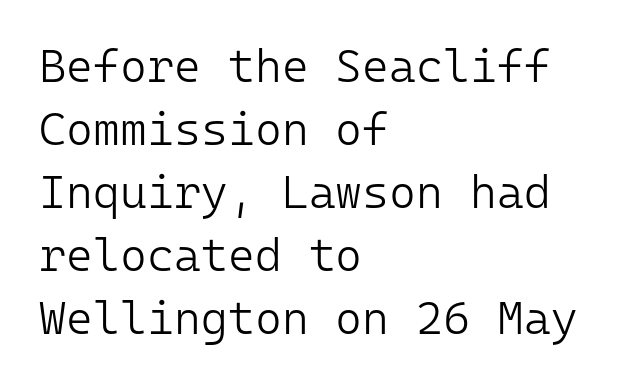
Q: Is the text bold? A: No.
Q: Is the text italic (slanted)? A: No, it is upright.
Q: Is the typeface a serif or a sans-serif typeface? A: Sans-serif.
Q: Is the text underlined? A: No.
Q: How is the paragraph aligned? A: Left-aligned.
Q: Is the spacing between letters normal or unusually wide? A: Normal.
Q: Is the spacing between lines tight, normal or loose? A: Normal.
Q: Width (condensed, normal, or wide)? A: Normal.
Q: Stroke contrast? A: Low.
Q: x-height? A: Medium.
Q: Monospaced? A: Yes.
